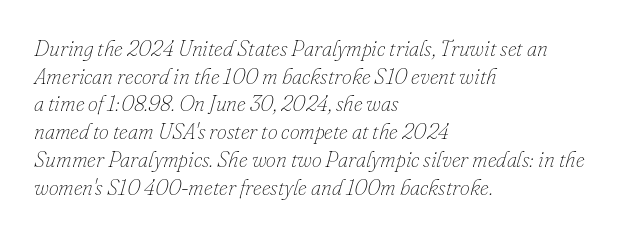
Q: Is the text bold? A: No.
Q: Is the text italic (slanted)? A: Yes, it leans right by about 16 degrees.
Q: Is the text underlined? A: No.
Q: How is the paragraph aligned? A: Left-aligned.
Q: Is the spacing between letters normal or unusually wide? A: Normal.
Q: Is the spacing between lines tight, normal or loose? A: Normal.
